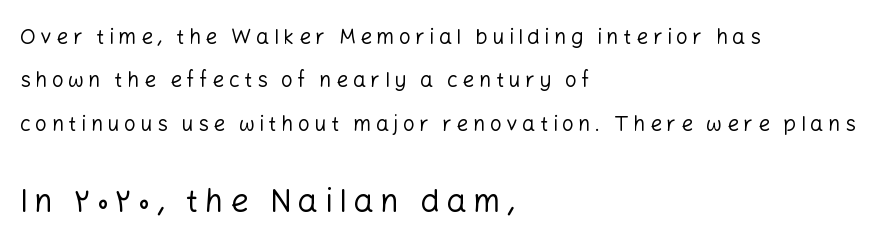
Note: no serifs on the glyphs. The passage is arranged the way most books set body copy — flush left. Size hierarchy here favors the trailing block over the leading one. Students, note that the glyphs here are deliberately spaced far apart. No heavy texture on the line: the type isn't bold.
